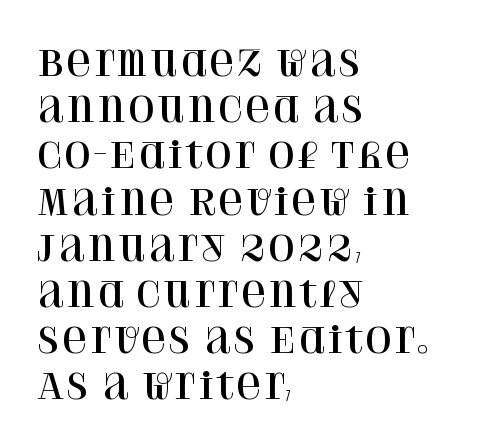
{"serif": "yes", "italic": "no", "width": "normal", "stroke_contrast": "high", "x_height": "large", "monospaced": "no", "underline": "no", "align": "left", "line_spacing": "normal", "line_spacing_ratio": 1.32, "letter_spacing": "normal", "letter_spacing_em": 0.0, "glyph_px": 35}
